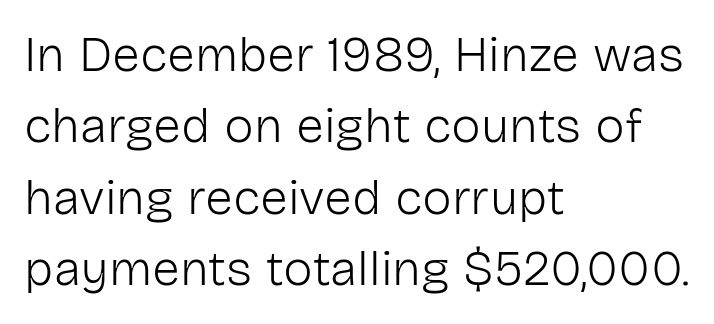
{"serif": "no", "italic": "no", "bold": "no", "weight": "light", "width": "normal", "stroke_contrast": "low", "x_height": "medium", "monospaced": "no", "underline": "no", "align": "left", "line_spacing": "normal", "line_spacing_ratio": 1.43, "letter_spacing": "normal", "letter_spacing_em": 0.0, "glyph_px": 50}
